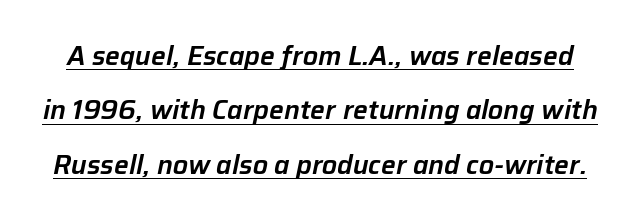
{"italic": "yes", "lean": "right", "slant_degrees": 12, "underline": "yes", "line_spacing": "loose", "line_spacing_ratio": 2.09, "letter_spacing": "normal", "letter_spacing_em": 0.0, "glyph_px": 26}
